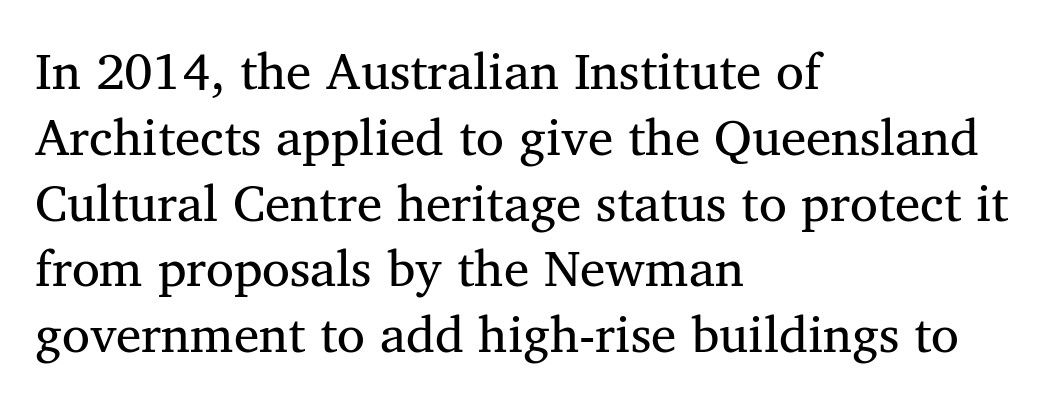
The image shows 51 px regular-weight serif type; set left-aligned, normal line spacing (1.29x), normal letter spacing, not underlined; medium stroke contrast and a medium x-height.
